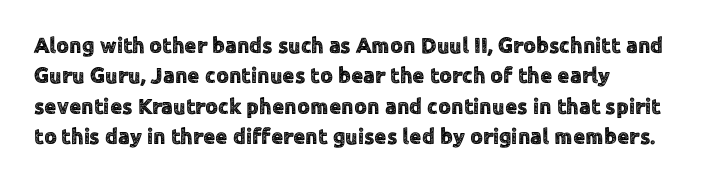
{"italic": "no", "underline": "no", "line_spacing": "normal", "line_spacing_ratio": 1.38, "letter_spacing": "normal", "letter_spacing_em": 0.0, "glyph_px": 22}
